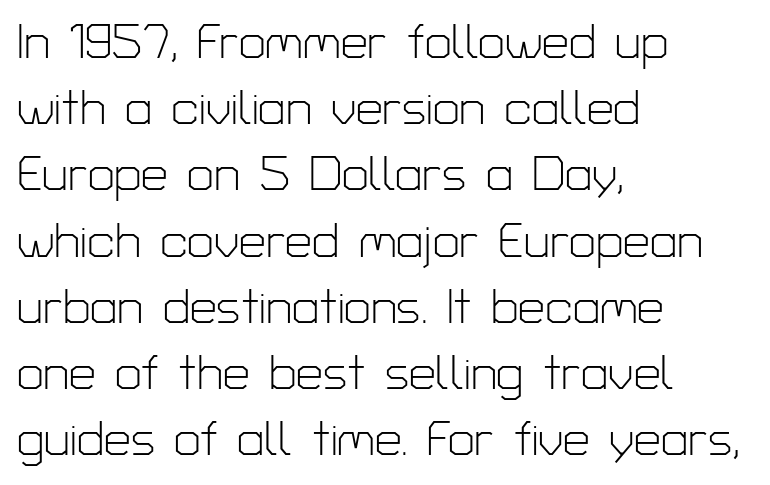
Q: Is the text bold? A: No.
Q: Is the text italic (slanted)? A: No, it is upright.
Q: Is the typeface a serif or a sans-serif typeface? A: Sans-serif.
Q: Is the text underlined? A: No.
Q: How is the paragraph aligned? A: Left-aligned.
Q: Is the spacing between letters normal or unusually wide? A: Normal.
Q: Is the spacing between lines tight, normal or loose? A: Normal.
Q: Width (condensed, normal, or wide)? A: Normal.
Q: Stroke contrast? A: Low.
Q: x-height? A: Medium.
Q: Monospaced? A: No.
